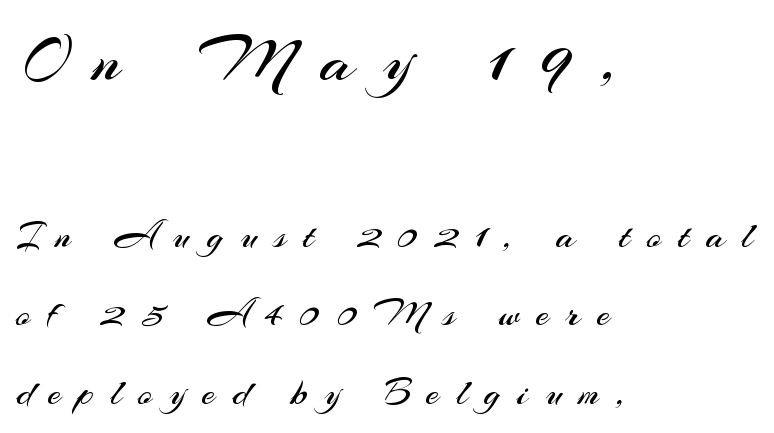
{"serif": "no", "bold": "no", "weight": "regular", "width": "normal", "stroke_contrast": "medium", "x_height": "small", "monospaced": "no", "underline": "no", "align": "left", "line_spacing": "loose", "line_spacing_ratio": 2.01, "letter_spacing": "wide", "letter_spacing_em": 0.43, "larger_block": "first", "size_ratio": 1.77, "glyph_px": 69}
